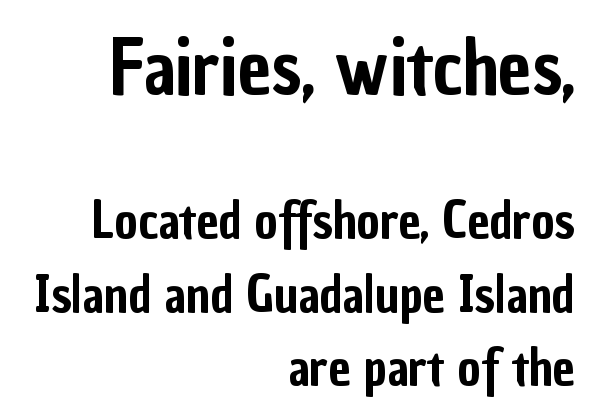
A typesetter would call this leading conventional body-copy spacing. Inter-character spacing is left at the font's built-in metrics. Typeset ragged left — the right edge is the straight one. The space beneath each line is pristine and unruled. Which of the two is more prominent by size? The first, at the top.
